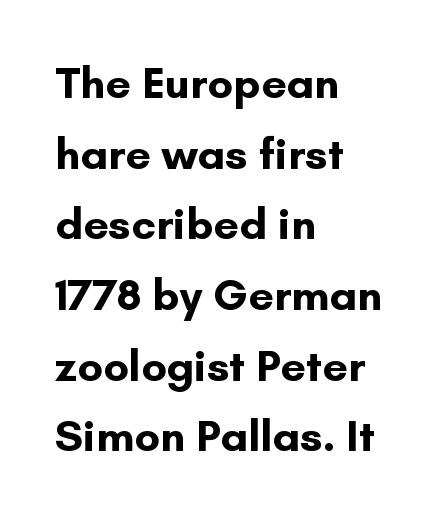
The image shows 45 px bold sans-serif type, upright; set left-aligned, normal line spacing (1.57x), normal letter spacing, not underlined; low stroke contrast and a small x-height.
